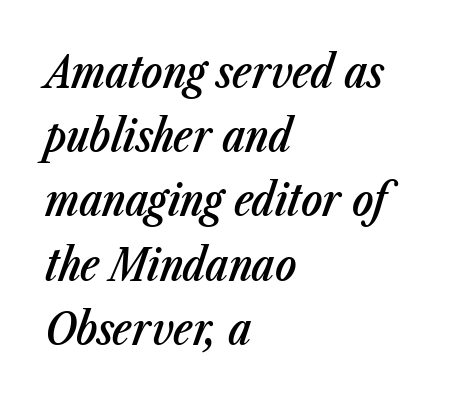
{"italic": "yes", "lean": "right", "slant_degrees": 23, "bold": "semi", "weight": "semibold", "width": "condensed", "stroke_contrast": "low", "x_height": "medium", "monospaced": "no", "underline": "no", "align": "left", "line_spacing": "normal", "line_spacing_ratio": 1.46, "letter_spacing": "normal", "letter_spacing_em": 0.0, "glyph_px": 44}
